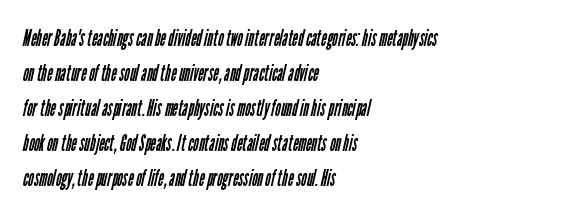
Underline: absent. The font sits on the lighter half of the weight spectrum, regular included. Regarding leading, the lines here are spaced in the standard way. Standard letterfit; no display-style spreading of the glyphs. Teacher's note: observe the even left margin — that is flush-left alignment.
